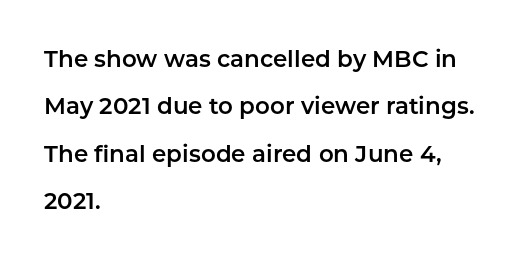
{"italic": "no", "underline": "no", "align": "left", "line_spacing": "loose", "line_spacing_ratio": 2.06, "letter_spacing": "normal", "letter_spacing_em": 0.0, "glyph_px": 23}
